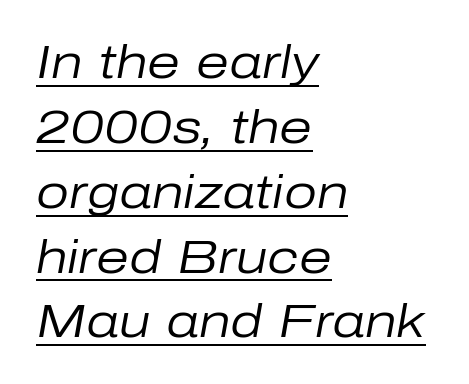
The image shows 47 px regular-weight type, italic (leaning right); set left-aligned, normal line spacing (1.38x), normal letter spacing, underlined; low stroke contrast and a medium x-height.
